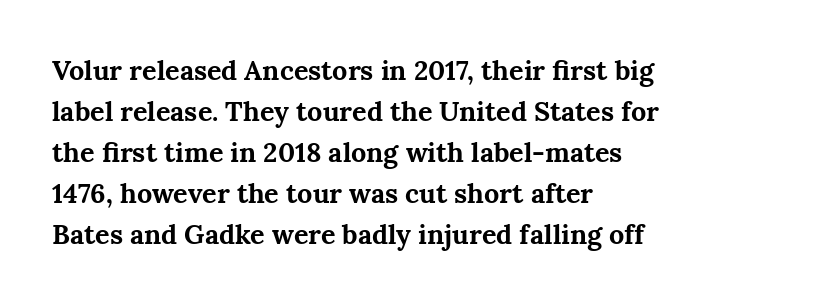
Q: Is the text bold? A: Yes.
Q: Is the text italic (slanted)? A: No, it is upright.
Q: Is the text underlined? A: No.
Q: How is the paragraph aligned? A: Left-aligned.
Q: Is the spacing between letters normal or unusually wide? A: Normal.
Q: Is the spacing between lines tight, normal or loose? A: Normal.
